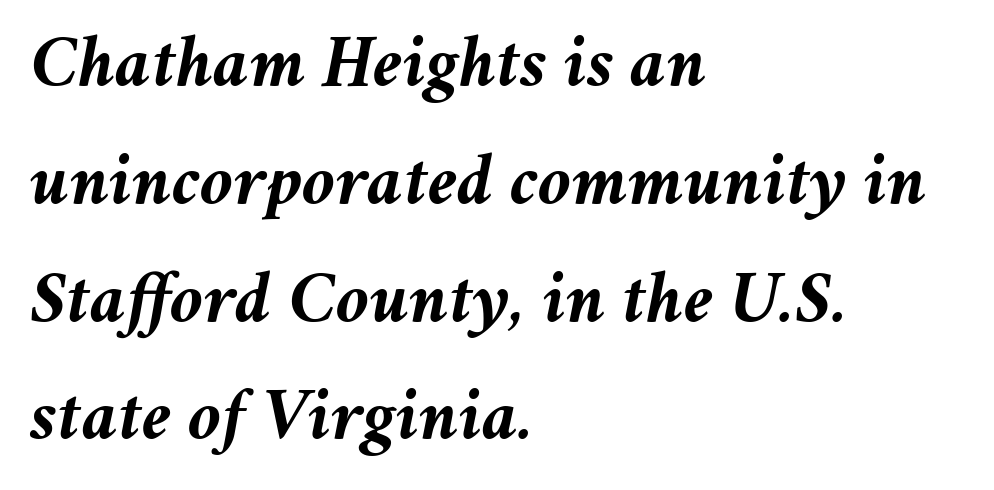
Q: Is the text bold? A: Yes.
Q: Is the text italic (slanted)? A: Yes, it leans right by about 11 degrees.
Q: Is the text underlined? A: No.
Q: How is the paragraph aligned? A: Left-aligned.
Q: Is the spacing between letters normal or unusually wide? A: Normal.
Q: Is the spacing between lines tight, normal or loose? A: Normal.
Q: Width (condensed, normal, or wide)? A: Normal.
Q: Stroke contrast? A: Medium.
Q: x-height? A: Medium.
Q: Monospaced? A: No.
